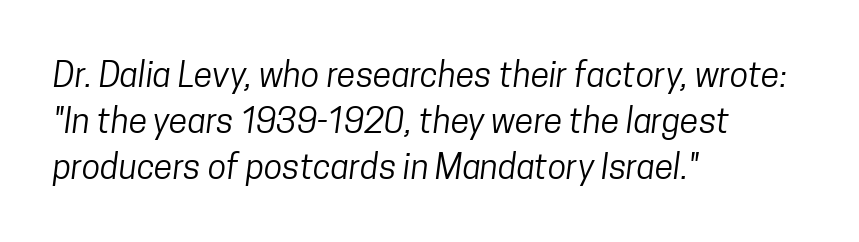
The image shows 34 px regular-weight, condensed sans-serif type; set left-aligned, normal line spacing (1.36x), normal letter spacing, not underlined; low stroke contrast and a medium x-height.
